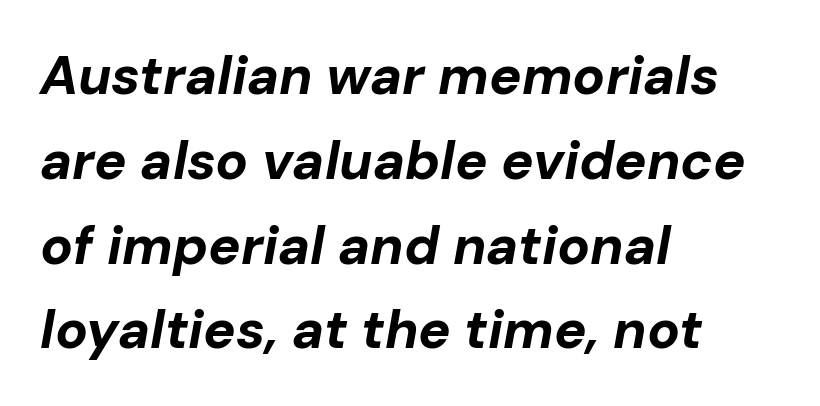
The image shows 54 px bold type, italic (leaning right); set left-aligned, normal line spacing (1.57x), normal letter spacing, not underlined; low stroke contrast and a medium x-height.
